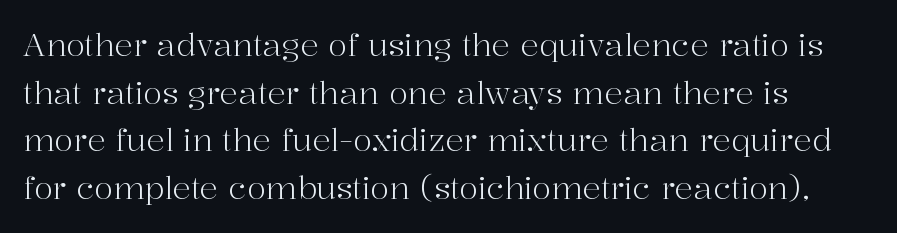
The image shows 31 px light serif type, upright; set left-aligned, normal line spacing (1.54x), normal letter spacing, not underlined; high stroke contrast and a medium x-height.
